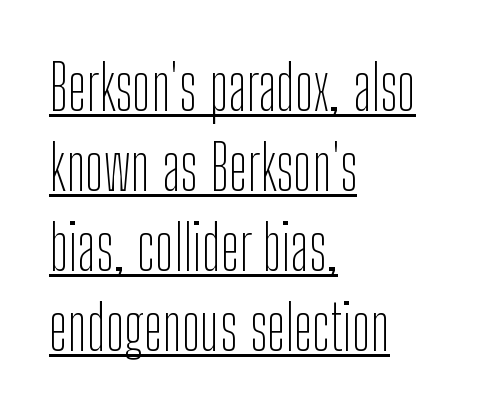
Q: Is the text bold? A: No.
Q: Is the text italic (slanted)? A: No, it is upright.
Q: Is the typeface a serif or a sans-serif typeface? A: Sans-serif.
Q: Is the text underlined? A: Yes.
Q: How is the paragraph aligned? A: Left-aligned.
Q: Is the spacing between letters normal or unusually wide? A: Normal.
Q: Is the spacing between lines tight, normal or loose? A: Normal.
Q: Width (condensed, normal, or wide)? A: Condensed.
Q: Stroke contrast? A: Low.
Q: x-height? A: Medium.
Q: Monospaced? A: No.
